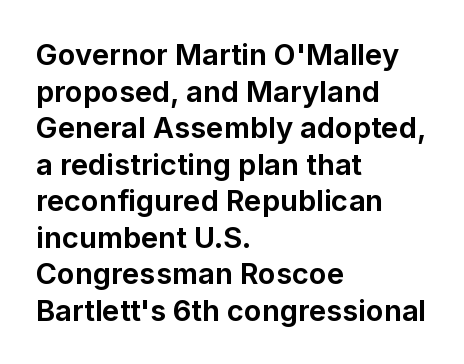
{"serif": "no", "italic": "no", "bold": "yes", "weight": "bold", "width": "normal", "stroke_contrast": "low", "x_height": "medium", "monospaced": "no", "underline": "no", "align": "left", "line_spacing": "normal", "line_spacing_ratio": 1.26, "letter_spacing": "normal", "letter_spacing_em": 0.0, "glyph_px": 29}
